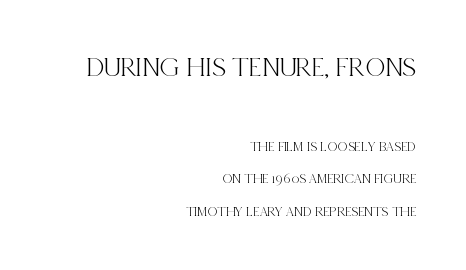
Q: Is the text italic (slanted)? A: No, it is upright.
Q: Is the typeface a serif or a sans-serif typeface? A: Serif.
Q: Is the text underlined? A: No.
Q: How is the paragraph aligned? A: Right-aligned.
Q: Is the spacing between letters normal or unusually wide? A: Normal.
Q: Is the spacing between lines tight, normal or loose? A: Loose.
Q: Which block of text is set in a larger size, the first (top) or the second (bottom)? A: The first (top) one.
Q: Width (condensed, normal, or wide)? A: Condensed.
Q: x-height? A: Large.
Q: Monospaced? A: No.
